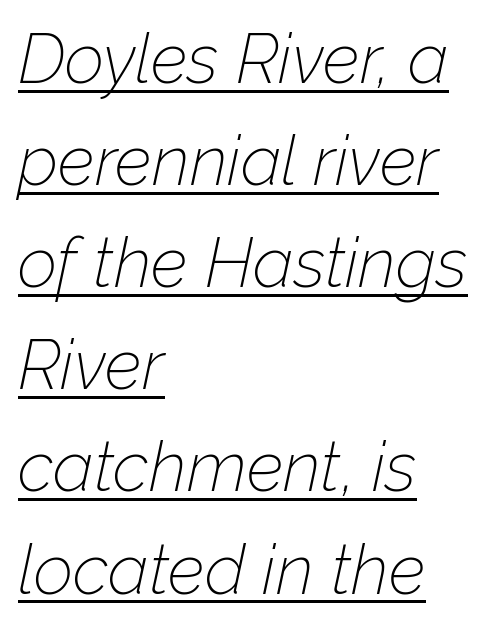
The image shows 69 px thin type, italic (leaning right); set left-aligned, normal line spacing (1.48x), normal letter spacing, underlined; low stroke contrast and a medium x-height.
